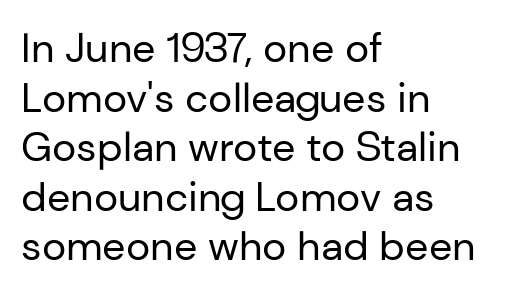
Q: Is the text bold? A: No.
Q: Is the text italic (slanted)? A: No, it is upright.
Q: Is the typeface a serif or a sans-serif typeface? A: Sans-serif.
Q: Is the text underlined? A: No.
Q: How is the paragraph aligned? A: Left-aligned.
Q: Is the spacing between letters normal or unusually wide? A: Normal.
Q: Width (condensed, normal, or wide)? A: Normal.
Q: Stroke contrast? A: Low.
Q: x-height? A: Medium.
Q: Monospaced? A: No.
